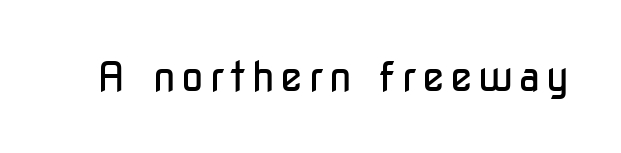
The image shows 41 px regular-weight, condensed sans-serif type, upright; set not underlined; low stroke contrast and a medium x-height.
